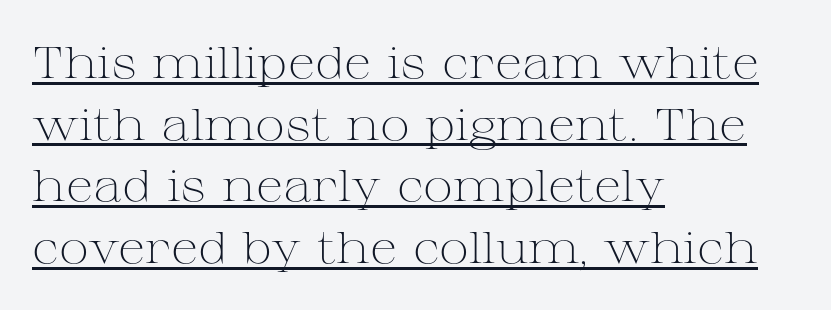
Q: Is the text bold? A: No.
Q: Is the text italic (slanted)? A: No, it is upright.
Q: Is the typeface a serif or a sans-serif typeface? A: Serif.
Q: Is the text underlined? A: Yes.
Q: How is the paragraph aligned? A: Left-aligned.
Q: Is the spacing between letters normal or unusually wide? A: Normal.
Q: Is the spacing between lines tight, normal or loose? A: Normal.
Q: Width (condensed, normal, or wide)? A: Wide.
Q: Stroke contrast? A: Medium.
Q: x-height? A: Medium.
Q: Monospaced? A: No.
